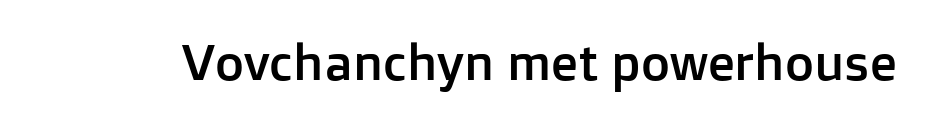
The image shows 50 px sans-serif type, upright; set normal letter spacing, not underlined; low stroke contrast and a medium x-height.
